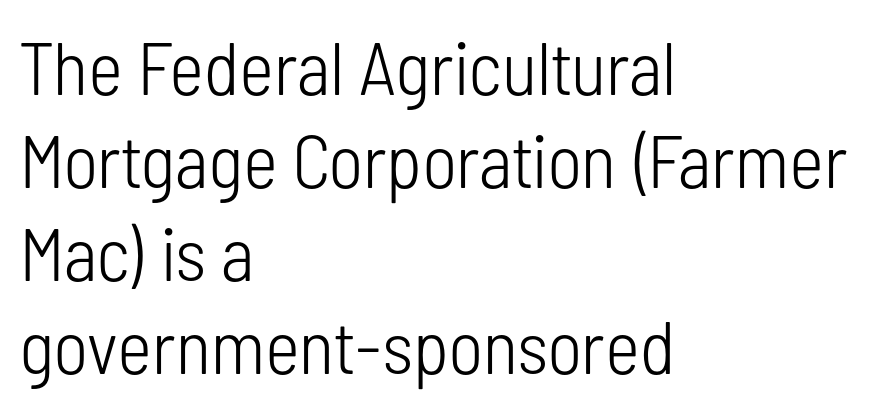
{"serif": "no", "italic": "no", "bold": "no", "weight": "light", "width": "condensed", "stroke_contrast": "low", "x_height": "medium", "monospaced": "no", "underline": "no", "align": "left", "line_spacing_ratio": 1.24, "letter_spacing": "normal", "letter_spacing_em": 0.0, "glyph_px": 75}
